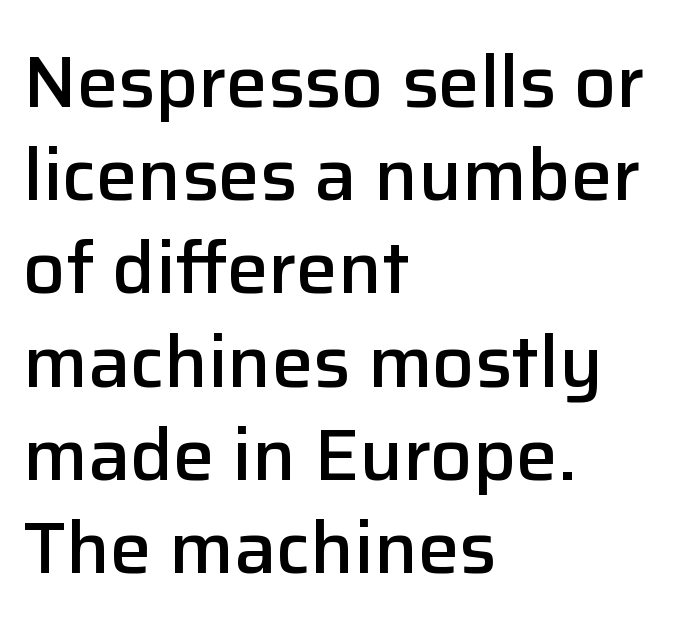
{"serif": "no", "italic": "no", "bold": "semi", "weight": "semibold", "width": "normal", "stroke_contrast": "low", "x_height": "medium", "monospaced": "no", "underline": "no", "align": "left", "line_spacing": "normal", "line_spacing_ratio": 1.26, "letter_spacing": "normal", "letter_spacing_em": 0.0, "glyph_px": 74}
